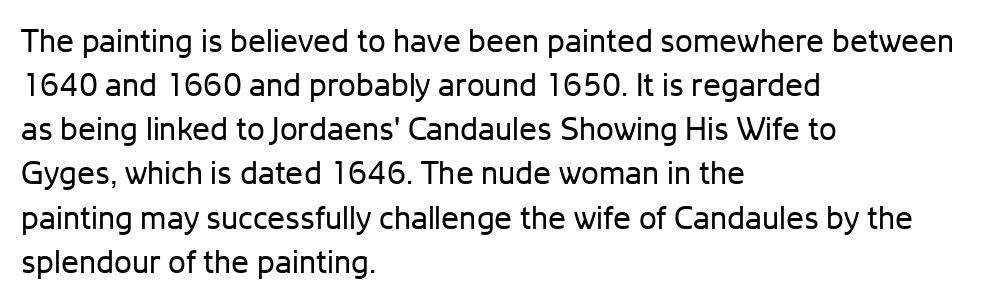
The image shows 32 px regular-weight sans-serif type, upright; set left-aligned, normal line spacing (1.38x), normal letter spacing, not underlined; low stroke contrast and a medium x-height.
